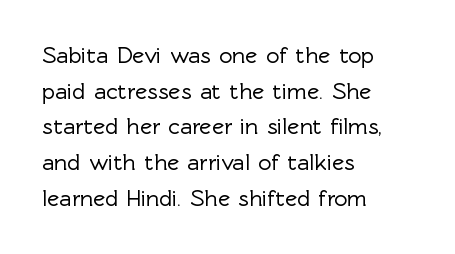
Q: Is the text italic (slanted)? A: No, it is upright.
Q: Is the text underlined? A: No.
Q: How is the paragraph aligned? A: Left-aligned.
Q: Is the spacing between letters normal or unusually wide? A: Normal.
Q: Is the spacing between lines tight, normal or loose? A: Normal.
